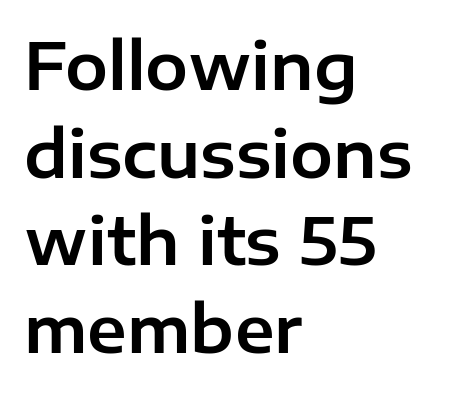
{"serif": "no", "italic": "no", "width": "normal", "stroke_contrast": "low", "x_height": "medium", "monospaced": "no", "underline": "no", "align": "left", "line_spacing": "normal", "line_spacing_ratio": 1.37, "letter_spacing": "normal", "letter_spacing_em": 0.0, "glyph_px": 64}
